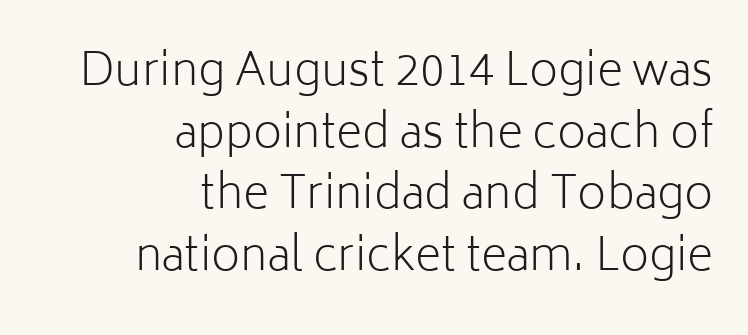
Proportional: the letters do not fall into vertical columns. Serif or sans? Sans — the stroke terminals are bare. Posture: vertical. The compositor pushed each line to the right boundary.
